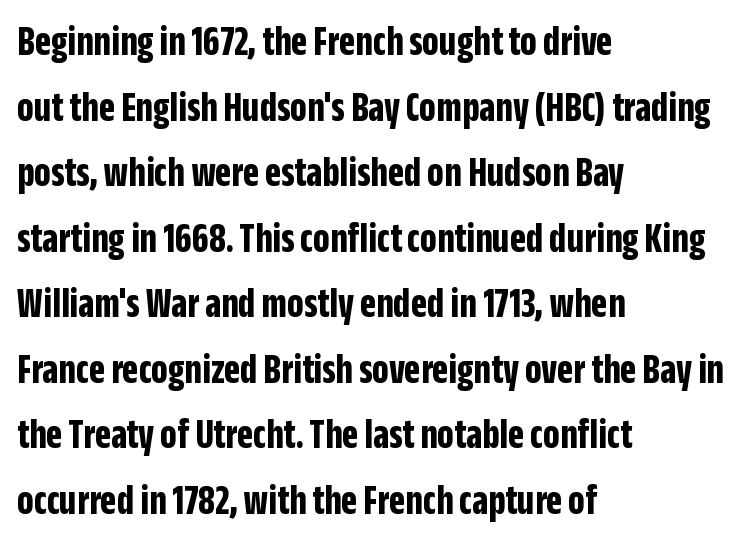
{"serif": "no", "italic": "no", "bold": "yes", "weight": "bold", "width": "condensed", "stroke_contrast": "low", "x_height": "large", "monospaced": "no", "underline": "no", "align": "left", "line_spacing": "normal", "line_spacing_ratio": 1.56, "letter_spacing": "normal", "letter_spacing_em": 0.0, "glyph_px": 42}
